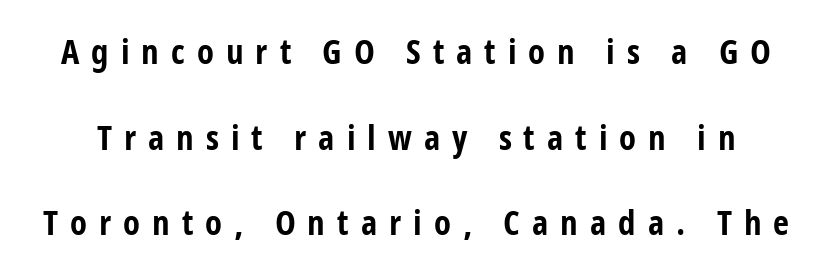
Q: Is the text bold? A: Yes.
Q: Is the text italic (slanted)? A: No, it is upright.
Q: Is the typeface a serif or a sans-serif typeface? A: Sans-serif.
Q: Is the text underlined? A: No.
Q: Is the spacing between letters normal or unusually wide? A: Unusually wide.
Q: Is the spacing between lines tight, normal or loose? A: Loose.
Q: Width (condensed, normal, or wide)? A: Condensed.
Q: Stroke contrast? A: Low.
Q: x-height? A: Medium.
Q: Monospaced? A: No.
